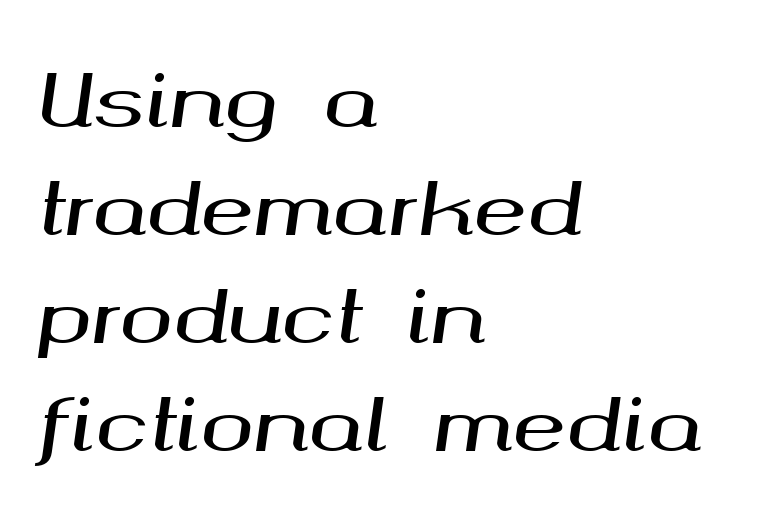
{"italic": "yes", "lean": "right", "slant_degrees": 8, "width": "wide", "stroke_contrast": "medium", "x_height": "medium", "monospaced": "no", "underline": "no", "align": "left", "line_spacing": "normal", "line_spacing_ratio": 1.5, "letter_spacing": "normal", "letter_spacing_em": 0.0, "glyph_px": 72}
